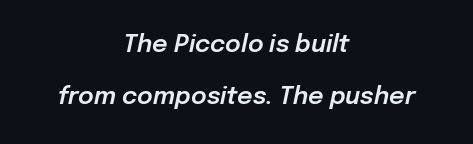
Q: Is the text italic (slanted)? A: Yes, it leans right by about 12 degrees.
Q: Is the text underlined? A: No.
Q: How is the paragraph aligned? A: Centered.
Q: Is the spacing between letters normal or unusually wide? A: Normal.
Q: Is the spacing between lines tight, normal or loose? A: Loose.
